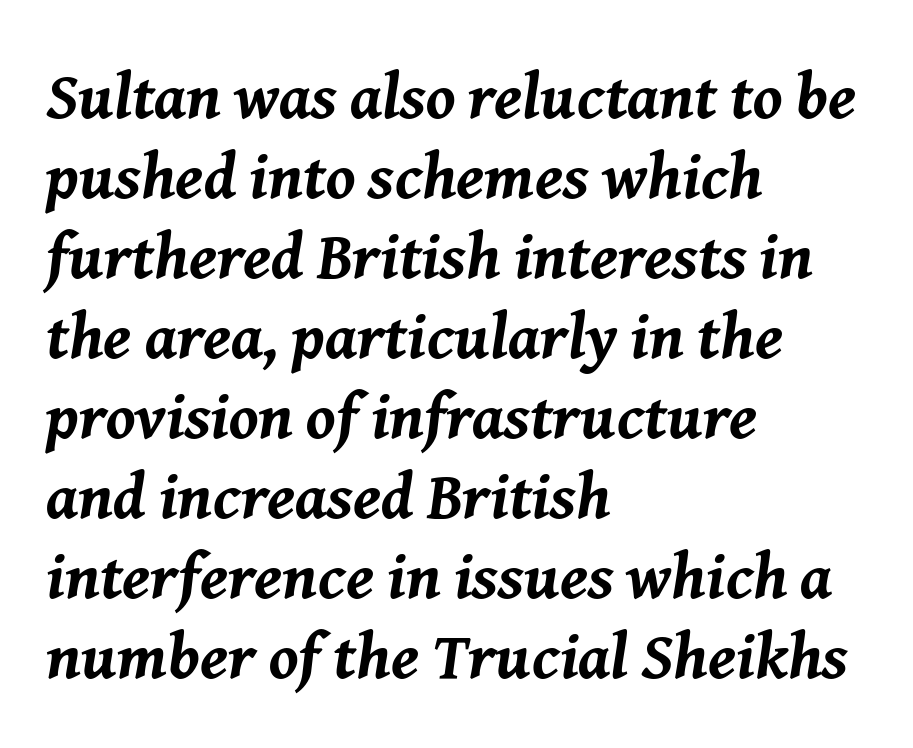
{"italic": "yes", "lean": "right", "slant_degrees": 8, "bold": "yes", "weight": "bold", "width": "normal", "stroke_contrast": "medium", "x_height": "medium", "monospaced": "no", "underline": "no", "align": "left", "line_spacing_ratio": 1.23, "letter_spacing": "normal", "letter_spacing_em": 0.0, "glyph_px": 65}
